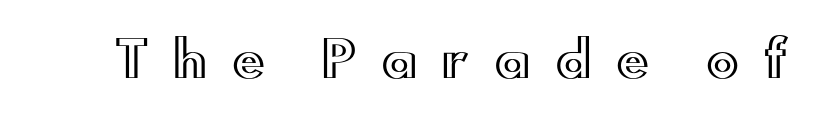
This sample has the flowing, uneven cadence of proportional lettering. The glyphs are unaccompanied by any horizontal stroke below them. The lettering stays uniformly vertical, giving the passage a roman look. Glyph-to-glyph distance is far greater than everyday printed text.
